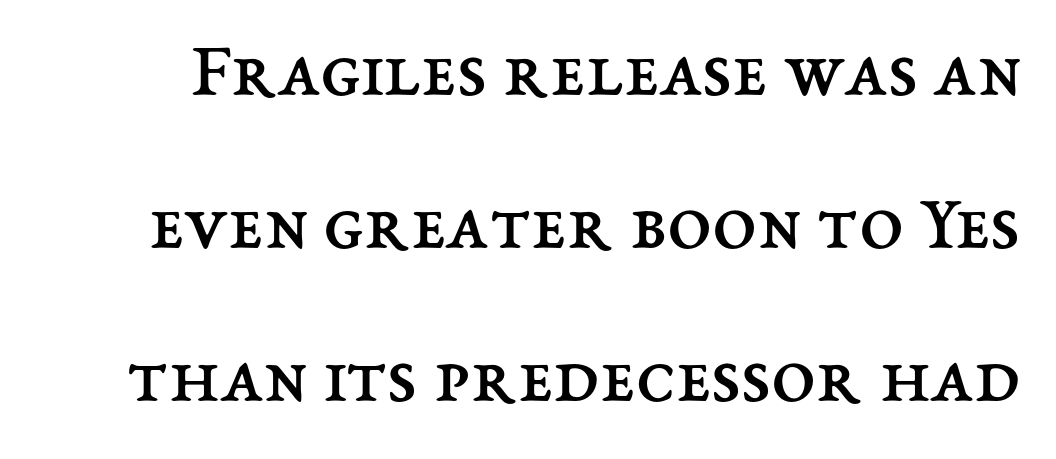
The letters sit at their default tracking, neither squeezed nor spread. Clear beneath every line of the passage. Honestly, the rows look like they've been pulled way apart. Stems here are at most as thick as an everyday book face. Think of a printed novel: that variable character pitch is what you see here.
